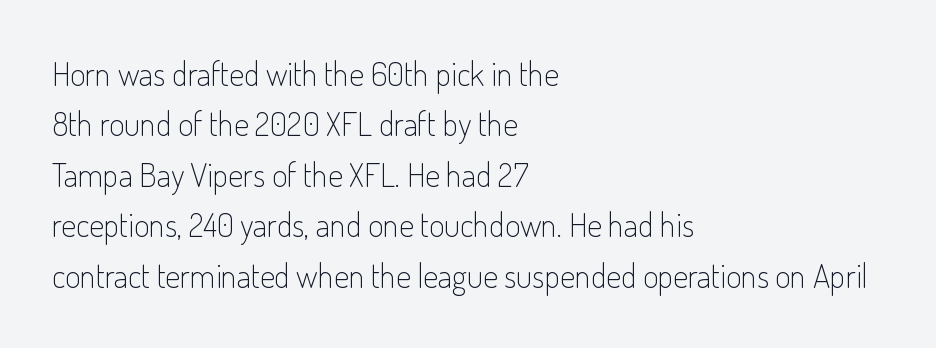
Q: Is the text bold? A: No.
Q: Is the text italic (slanted)? A: No, it is upright.
Q: Is the typeface a serif or a sans-serif typeface? A: Sans-serif.
Q: Is the text underlined? A: No.
Q: How is the paragraph aligned? A: Left-aligned.
Q: Is the spacing between letters normal or unusually wide? A: Normal.
Q: Is the spacing between lines tight, normal or loose? A: Normal.
Q: Width (condensed, normal, or wide)? A: Condensed.
Q: Stroke contrast? A: Low.
Q: x-height? A: Small.
Q: Monospaced? A: No.
